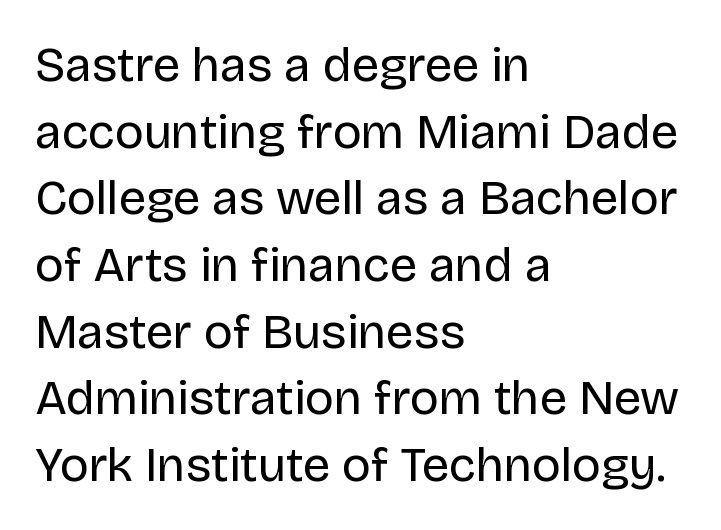
{"serif": "no", "italic": "no", "bold": "no", "weight": "regular", "width": "normal", "stroke_contrast": "low", "x_height": "large", "monospaced": "no", "underline": "no", "align": "left", "line_spacing": "normal", "line_spacing_ratio": 1.36, "letter_spacing": "normal", "letter_spacing_em": 0.0, "glyph_px": 49}
